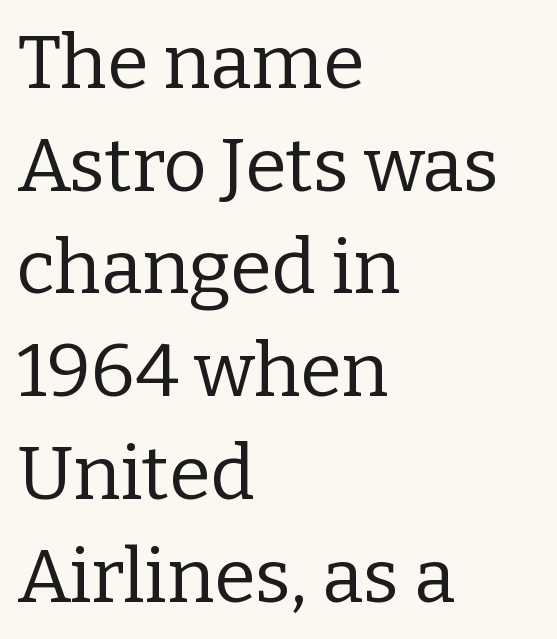
The image shows 75 px regular-weight serif type, upright; set left-aligned, normal line spacing (1.37x), normal letter spacing, not underlined; low stroke contrast and a medium x-height.
